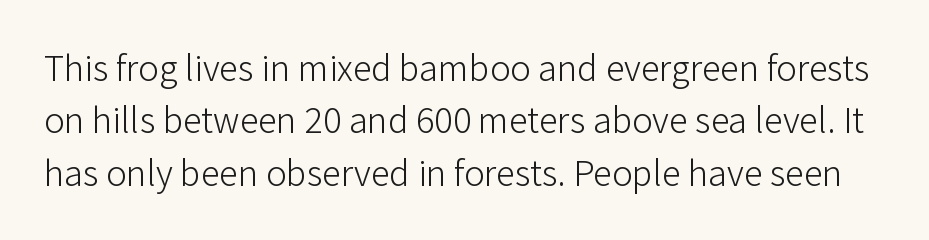
The image shows 38 px light sans-serif type, upright; set normal line spacing (1.38x), normal letter spacing, not underlined; low stroke contrast and a medium x-height.
